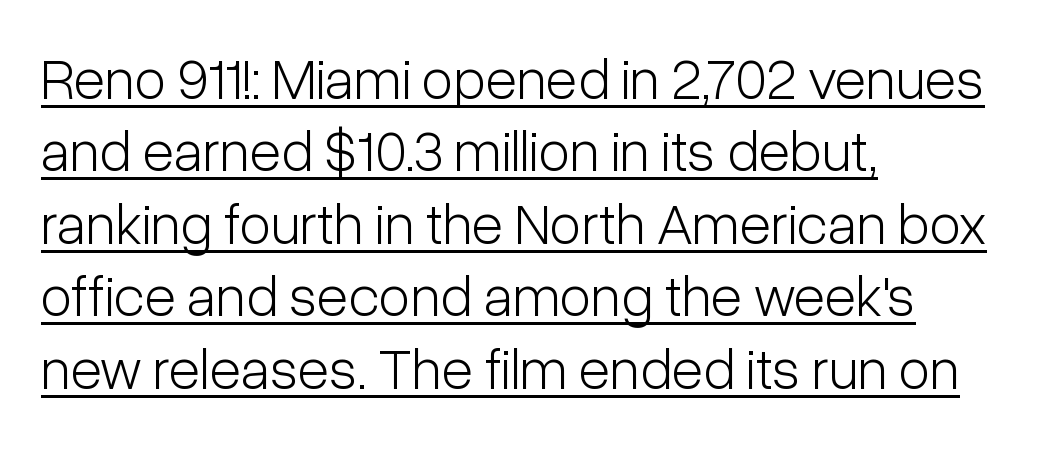
The image shows 58 px light, condensed sans-serif type, upright; set left-aligned, normal line spacing (1.25x), normal letter spacing, underlined; low stroke contrast and a medium x-height.
